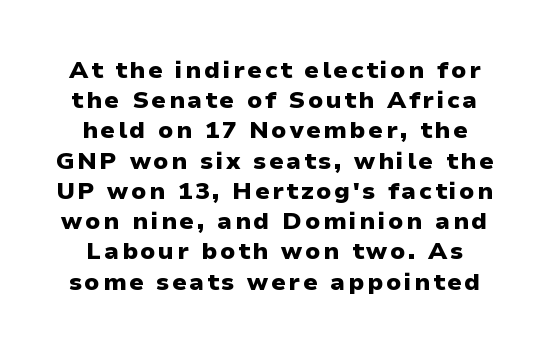
The axis of the letterforms is exactly vertical. The space beneath each line is pristine and unruled. In terms of weight, the rendering is a true, heavy bold. A typesetter would call this leading conventional body-copy spacing.
